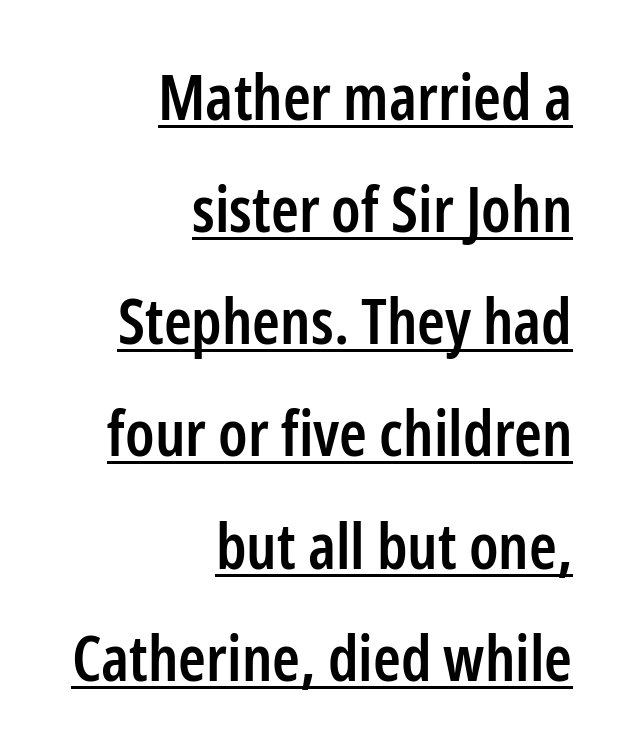
Q: Is the text bold? A: Semi-bold.
Q: Is the text italic (slanted)? A: No, it is upright.
Q: Is the typeface a serif or a sans-serif typeface? A: Sans-serif.
Q: Is the text underlined? A: Yes.
Q: How is the paragraph aligned? A: Right-aligned.
Q: Is the spacing between letters normal or unusually wide? A: Normal.
Q: Width (condensed, normal, or wide)? A: Condensed.
Q: Stroke contrast? A: Low.
Q: x-height? A: Medium.
Q: Monospaced? A: No.
